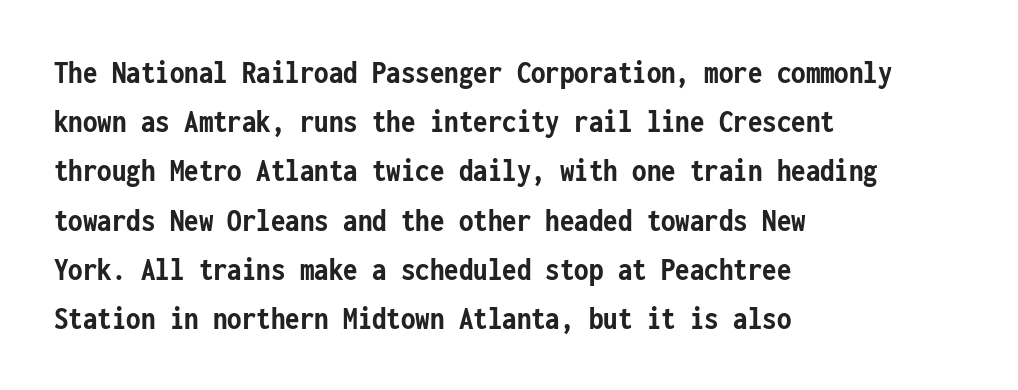
Q: Is the text bold? A: Yes.
Q: Is the text italic (slanted)? A: No, it is upright.
Q: Is the typeface a serif or a sans-serif typeface? A: Sans-serif.
Q: Is the text underlined? A: No.
Q: How is the paragraph aligned? A: Left-aligned.
Q: Is the spacing between letters normal or unusually wide? A: Normal.
Q: Is the spacing between lines tight, normal or loose? A: Normal.
Q: Width (condensed, normal, or wide)? A: Condensed.
Q: Stroke contrast? A: Low.
Q: x-height? A: Medium.
Q: Monospaced? A: Yes.
